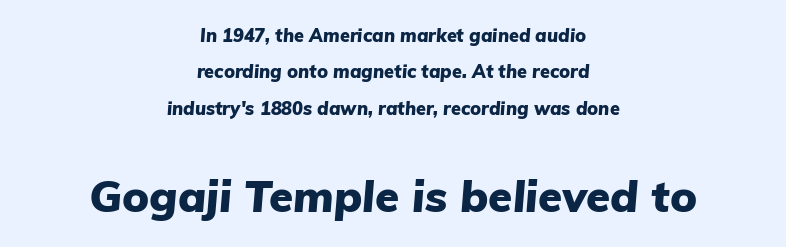
{"italic": "yes", "lean": "right", "slant_degrees": 5, "bold": "yes", "weight": "heavy", "width": "normal", "stroke_contrast": "low", "x_height": "medium", "monospaced": "no", "underline": "no", "align": "center", "line_spacing": "loose", "line_spacing_ratio": 2.02, "letter_spacing": "normal", "letter_spacing_em": 0.0, "larger_block": "second", "size_ratio": 2.44, "glyph_px": 44}
